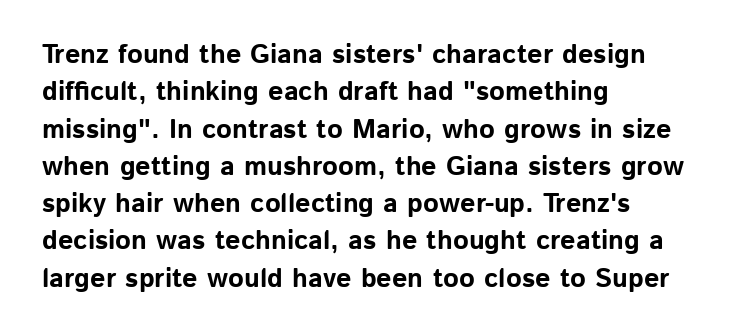
Q: Is the text bold? A: Yes.
Q: Is the text italic (slanted)? A: No, it is upright.
Q: Is the text underlined? A: No.
Q: How is the paragraph aligned? A: Left-aligned.
Q: Is the spacing between letters normal or unusually wide? A: Normal.
Q: Is the spacing between lines tight, normal or loose? A: Normal.
